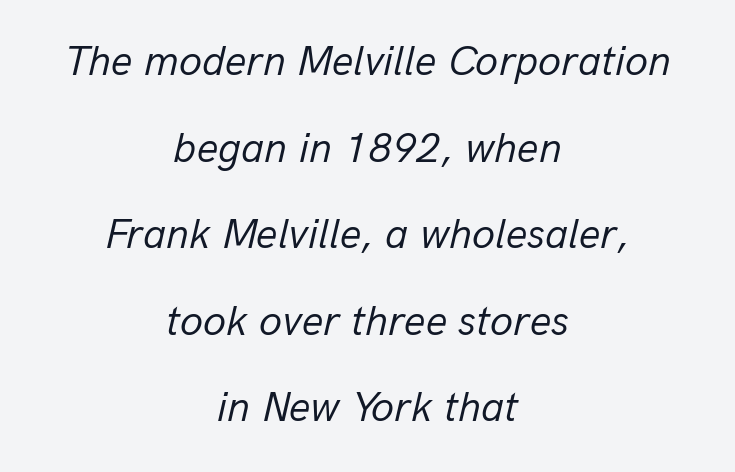
The image shows 42 px regular-weight type, italic (leaning right); set centered, loose line spacing (2.06x), normal letter spacing, not underlined; low stroke contrast and a medium x-height.
